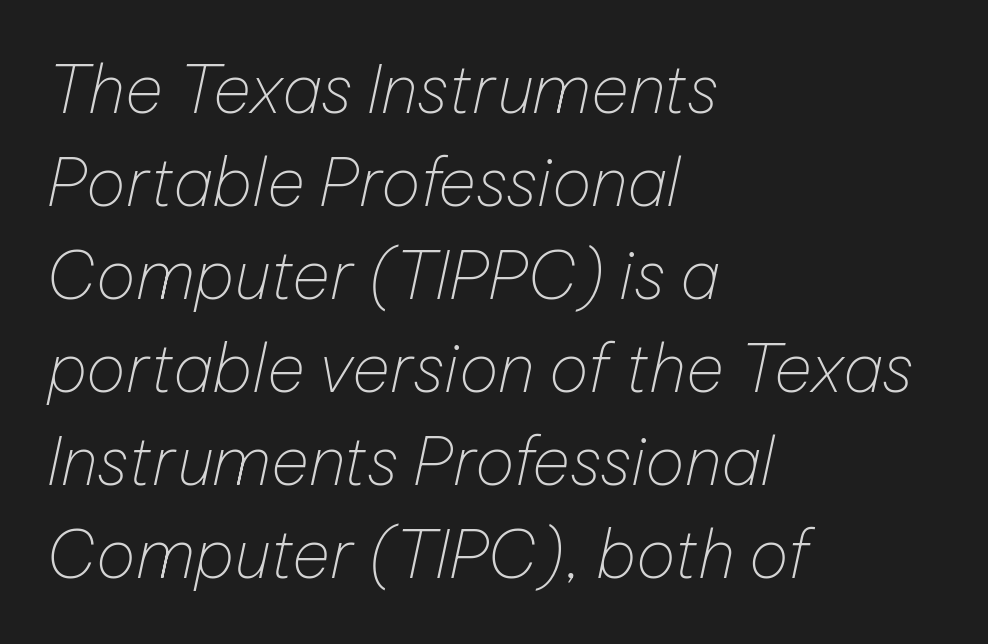
This sample has the flowing, uneven cadence of proportional lettering. This sample uses plain, unmodified letter spacing. The passage shown is not underscored anywhere. Stroke thickness stays within the range of a standard reading face or lighter. Interline gaps are of average width in this sample.
